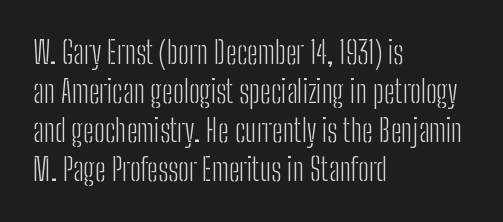
Honestly, the row spacing looks completely unremarkable. Characters follow at the spacing the type designer built in. Letterform terminals end flat and unadorned throughout the passage. The letters stand straight up with perfectly vertical stems.
